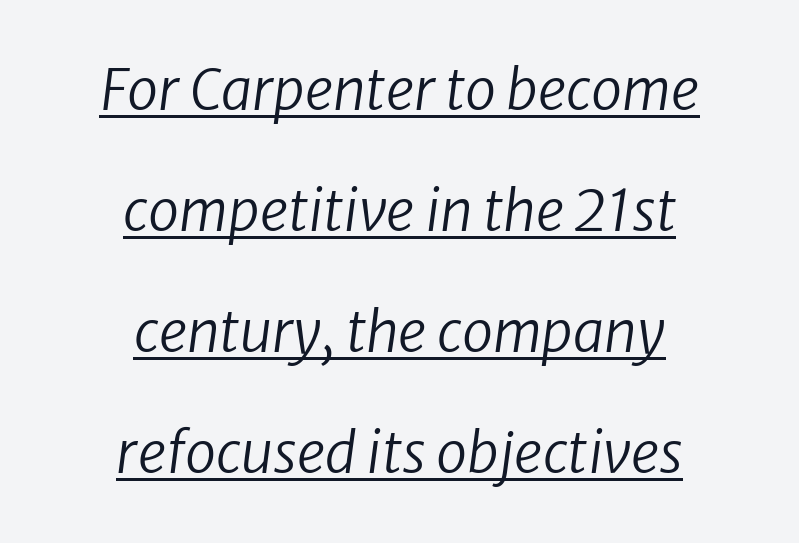
{"serif": "no", "bold": "no", "weight": "regular", "width": "normal", "stroke_contrast": "low", "x_height": "medium", "monospaced": "no", "underline": "yes", "align": "center", "line_spacing": "loose", "line_spacing_ratio": 2.16, "letter_spacing": "normal", "letter_spacing_em": 0.0, "glyph_px": 56}
